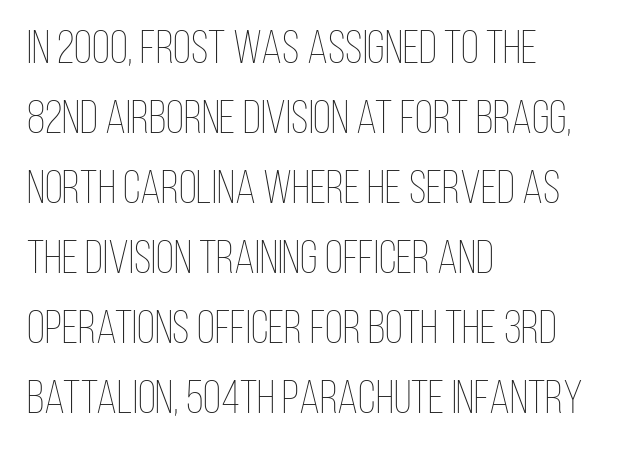
{"italic": "no", "bold": "no", "weight": "thin", "width": "condensed", "stroke_contrast": "low", "x_height": "large", "monospaced": "no", "underline": "no", "align": "left", "line_spacing": "normal", "line_spacing_ratio": 1.49, "letter_spacing": "normal", "letter_spacing_em": 0.0, "glyph_px": 47}
